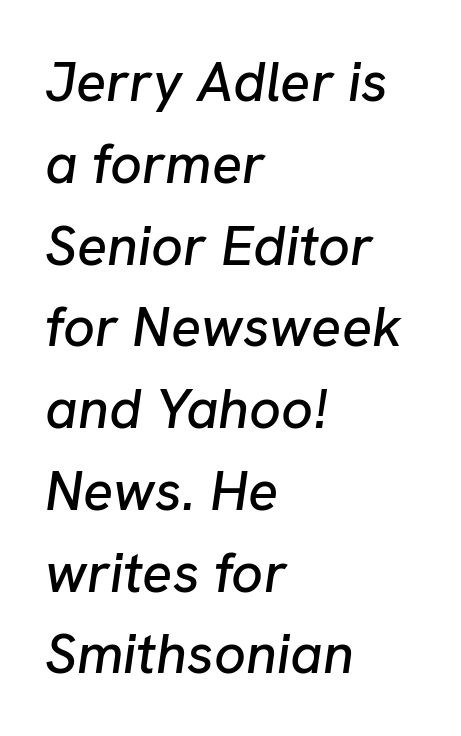
Q: Is the text italic (slanted)? A: Yes, it leans right by about 8 degrees.
Q: Is the text underlined? A: No.
Q: How is the paragraph aligned? A: Left-aligned.
Q: Is the spacing between letters normal or unusually wide? A: Normal.
Q: Is the spacing between lines tight, normal or loose? A: Normal.
Q: Width (condensed, normal, or wide)? A: Normal.
Q: Stroke contrast? A: Low.
Q: x-height? A: Medium.
Q: Monospaced? A: No.
